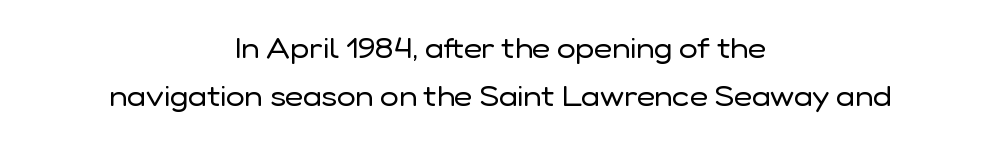
The image shows 28 px regular-weight sans-serif type, upright; set centered, normal line spacing (1.7x), normal letter spacing, not underlined; low stroke contrast and a medium x-height.
